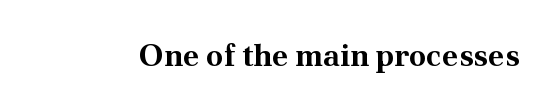
{"serif": "yes", "italic": "no", "bold": "yes", "weight": "bold", "width": "normal", "stroke_contrast": "medium", "x_height": "small", "monospaced": "no", "underline": "no", "letter_spacing": "normal", "letter_spacing_em": 0.0, "glyph_px": 31}
